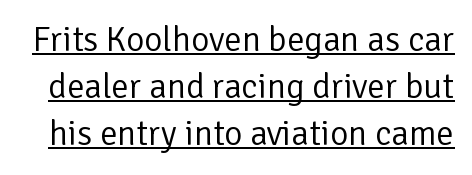
The image shows 35 px regular-weight sans-serif type, upright; set normal line spacing (1.35x), normal letter spacing, underlined; low stroke contrast and a medium x-height.
